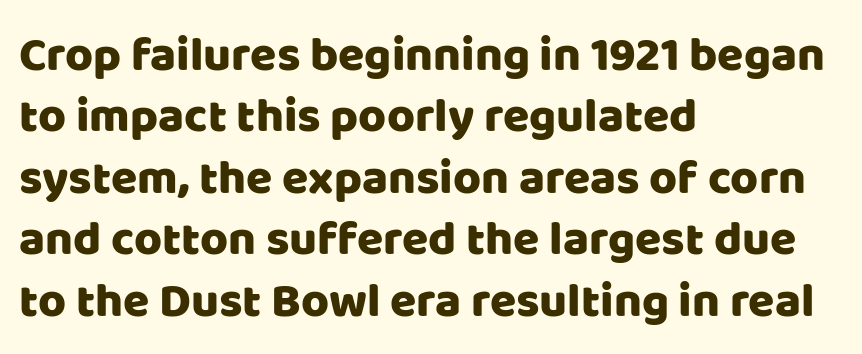
The image shows 48 px sans-serif type, upright; set left-aligned, normal line spacing (1.28x), normal letter spacing, not underlined; low stroke contrast and a large x-height.
